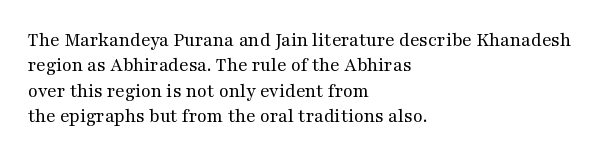
{"italic": "no", "bold": "no", "underline": "no", "align": "left", "line_spacing": "normal", "line_spacing_ratio": 1.27, "letter_spacing": "normal", "letter_spacing_em": 0.0, "glyph_px": 20}
